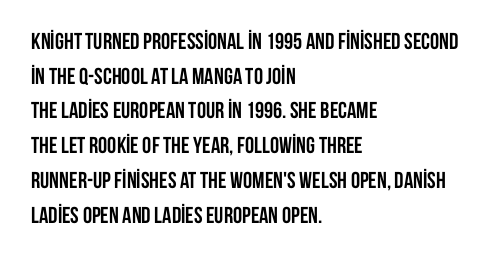
Every stem runs plumb, perpendicular to the baseline. The typesetting leans heavy: a genuine bold. Anything drawn beneath the words? Only blank space. The paragraph shown leans on its left margin. In terms of letterspacing, this is plain default setting. The space between consecutive lines is moderate.
